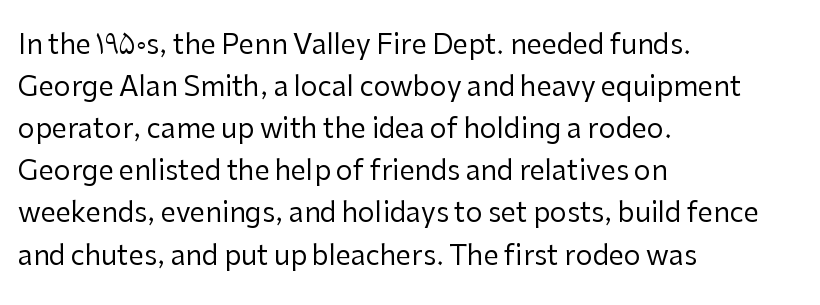
{"italic": "no", "bold": "no", "underline": "no", "align": "left", "line_spacing": "normal", "line_spacing_ratio": 1.56, "letter_spacing": "normal", "letter_spacing_em": 0.0, "glyph_px": 27}
